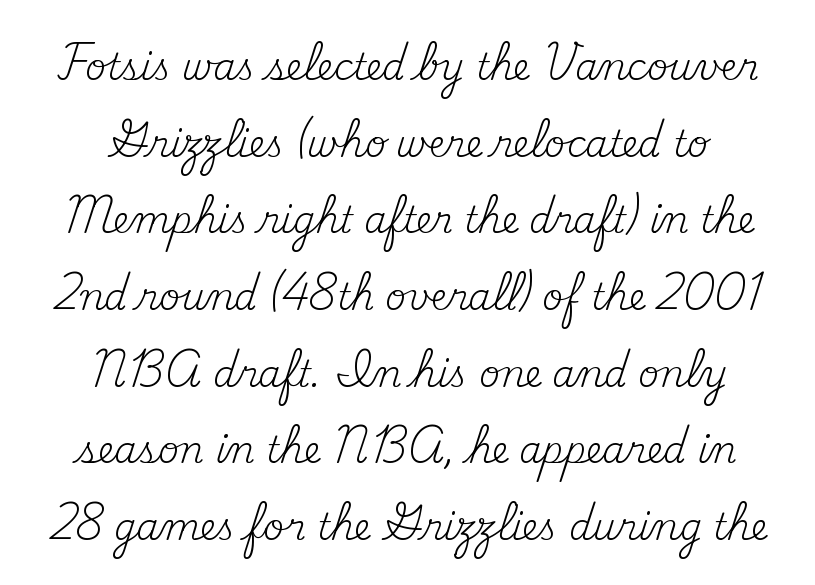
{"serif": "yes", "bold": "no", "weight": "regular", "width": "normal", "stroke_contrast": "medium", "x_height": "small", "monospaced": "no", "underline": "no", "align": "center", "line_spacing": "loose", "line_spacing_ratio": 2.13, "letter_spacing": "normal", "letter_spacing_em": 0.0, "glyph_px": 36}
